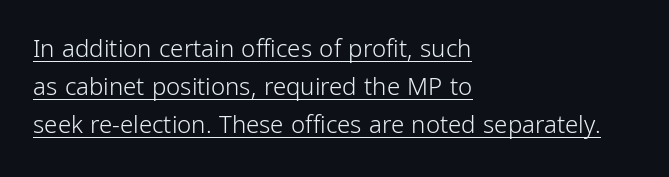
The lettering stays uniformly vertical, giving the passage a roman look. The passage shown is underscored from start to finish. Regarding leading, the lines here are spaced in the standard way. Short note: letters normally spaced. No extra ink here — the face is not bold. Notice how the passage keeps a crisp vertical edge on the left only.
